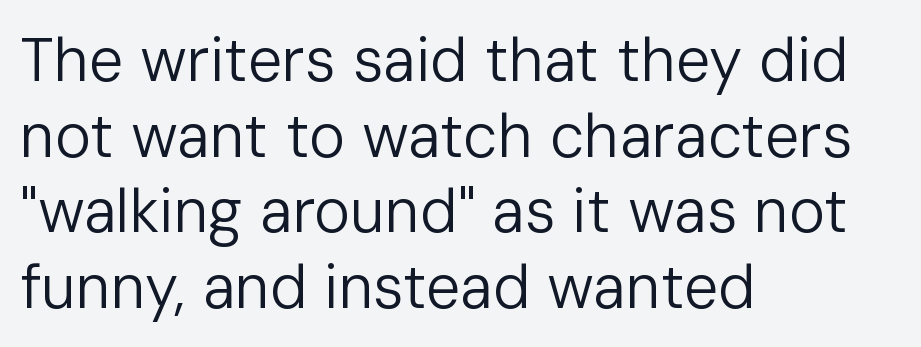
This sample uses a sans-serif face. Summary of weight: not heavy and not bold. The typography opts for an upright posture over an oblique one. Short note: letters normally spaced. In CSS terms this would be text-align: left. The area under the type is left untouched.
